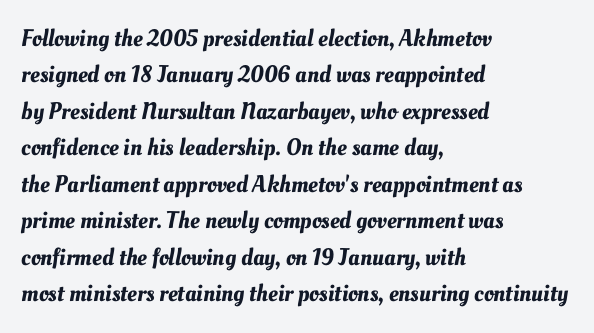
The image shows 24 px text type; set left-aligned, normal line spacing (1.52x), normal letter spacing, not underlined.
